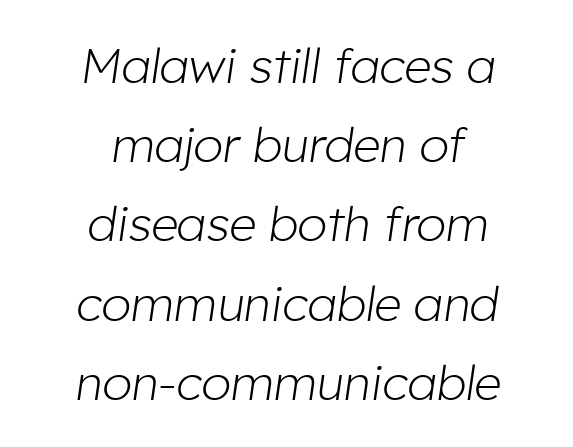
Q: Is the text bold? A: No.
Q: Is the text italic (slanted)? A: Yes, it leans right by about 8 degrees.
Q: Is the text underlined? A: No.
Q: How is the paragraph aligned? A: Centered.
Q: Is the spacing between letters normal or unusually wide? A: Normal.
Q: Is the spacing between lines tight, normal or loose? A: Normal.
Q: Width (condensed, normal, or wide)? A: Normal.
Q: Stroke contrast? A: Low.
Q: x-height? A: Medium.
Q: Monospaced? A: No.
